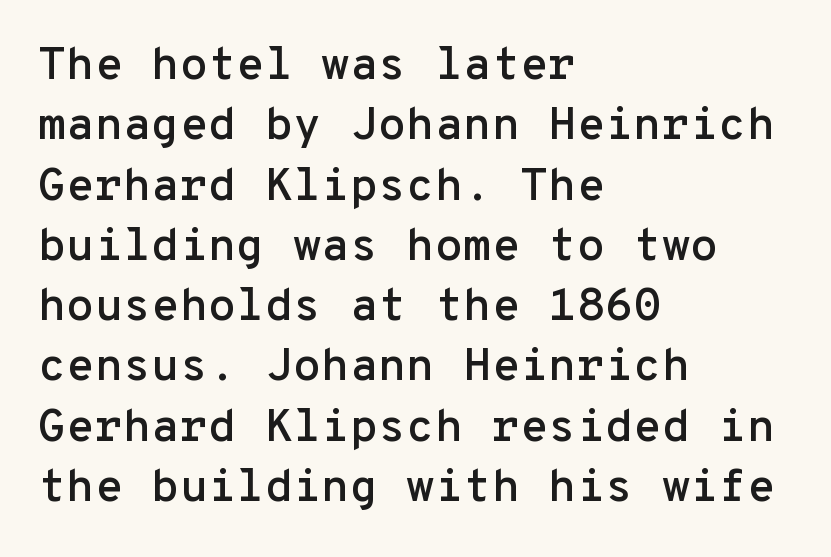
{"serif": "no", "italic": "no", "width": "normal", "stroke_contrast": "low", "x_height": "medium", "monospaced": "yes", "underline": "no", "align": "left", "line_spacing": "normal", "line_spacing_ratio": 1.31, "letter_spacing": "normal", "letter_spacing_em": 0.0, "glyph_px": 46}
